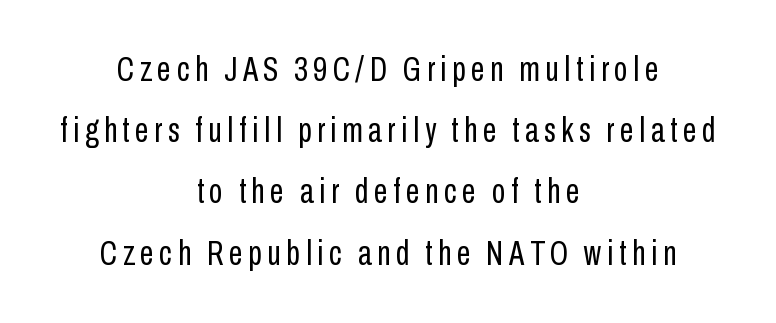
Q: Is the text bold? A: No.
Q: Is the text italic (slanted)? A: No, it is upright.
Q: Is the typeface a serif or a sans-serif typeface? A: Sans-serif.
Q: Is the text underlined? A: No.
Q: How is the paragraph aligned? A: Centered.
Q: Width (condensed, normal, or wide)? A: Condensed.
Q: Stroke contrast? A: Low.
Q: x-height? A: Medium.
Q: Monospaced? A: No.
